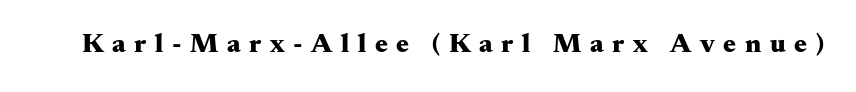
{"italic": "no", "bold": "yes", "underline": "no", "letter_spacing": "wide", "letter_spacing_em": 0.32, "glyph_px": 27}
